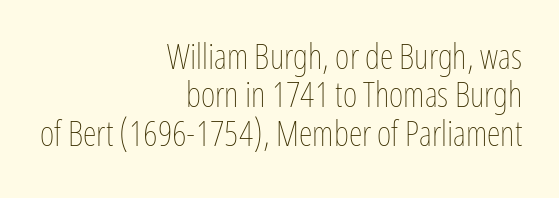
The image shows 35 px thin, condensed type, upright; set right-aligned, tight line spacing (1.1x), normal letter spacing, not underlined; low stroke contrast and a medium x-height.
